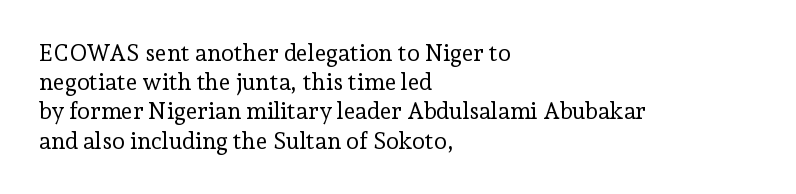
The image shows 23 px text type, upright; set left-aligned, normal line spacing (1.27x), normal letter spacing, not underlined.
